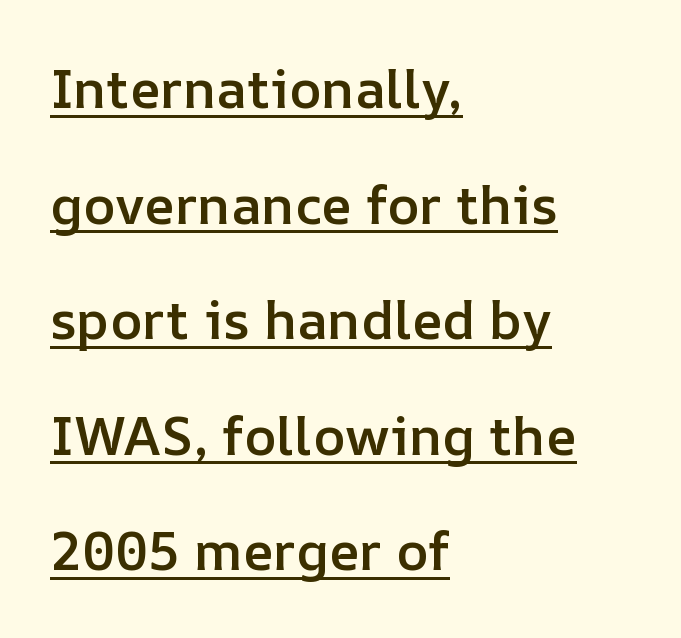
The image shows 54 px semibold type, upright; set left-aligned, loose line spacing (2.14x), normal letter spacing, underlined; low stroke contrast and a medium x-height.
